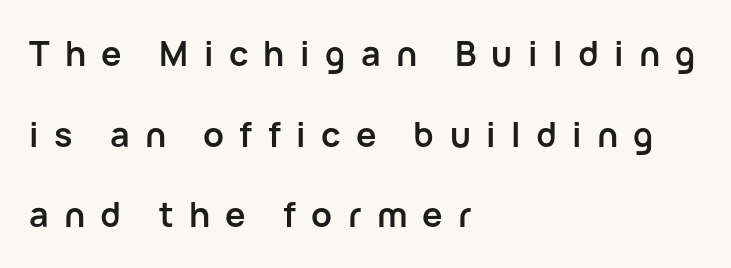
The image shows 34 px semibold sans-serif type, upright; set left-aligned, loose line spacing (2.37x), unusually wide letter spacing (+0.45 em), not underlined; low stroke contrast and a medium x-height.
